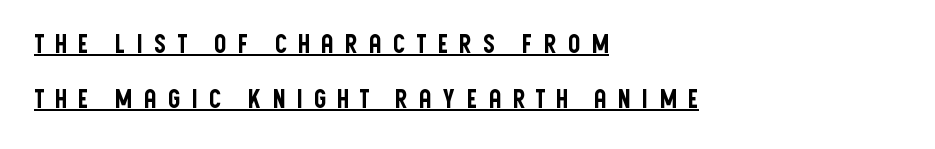
The image shows 25 px text type, upright; set left-aligned, loose line spacing (2.2x), unusually wide letter spacing (+0.42 em), underlined.
